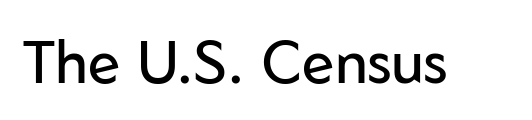
{"serif": "no", "italic": "no", "bold": "no", "weight": "regular", "width": "normal", "stroke_contrast": "low", "x_height": "medium", "monospaced": "no", "underline": "no", "letter_spacing": "normal", "letter_spacing_em": 0.0, "glyph_px": 59}
